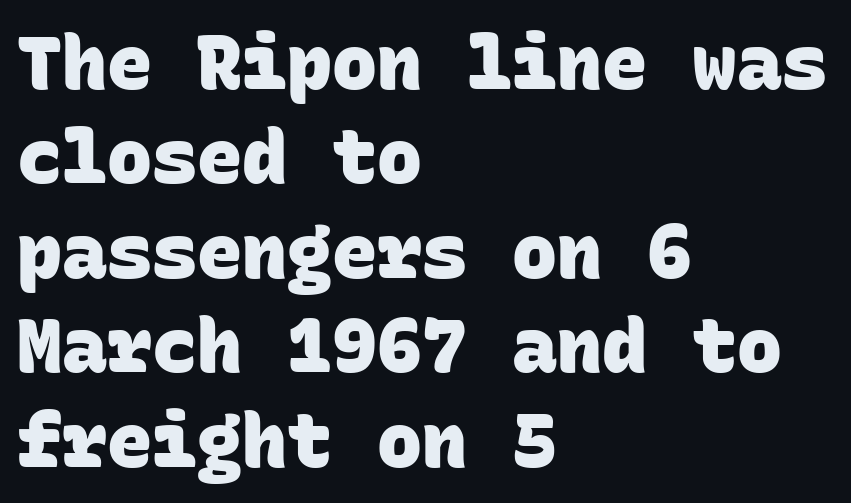
The image shows 75 px heavy sans-serif type, monospaced; set left-aligned, normal line spacing (1.26x), normal letter spacing, not underlined; low stroke contrast and a large x-height.
